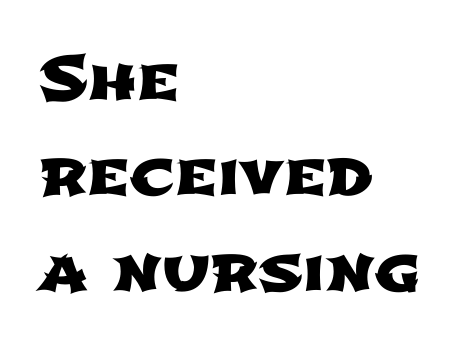
The image shows 60 px wide sans-serif type; set left-aligned, normal line spacing (1.59x), normal letter spacing, not underlined; low stroke contrast and a medium x-height.
